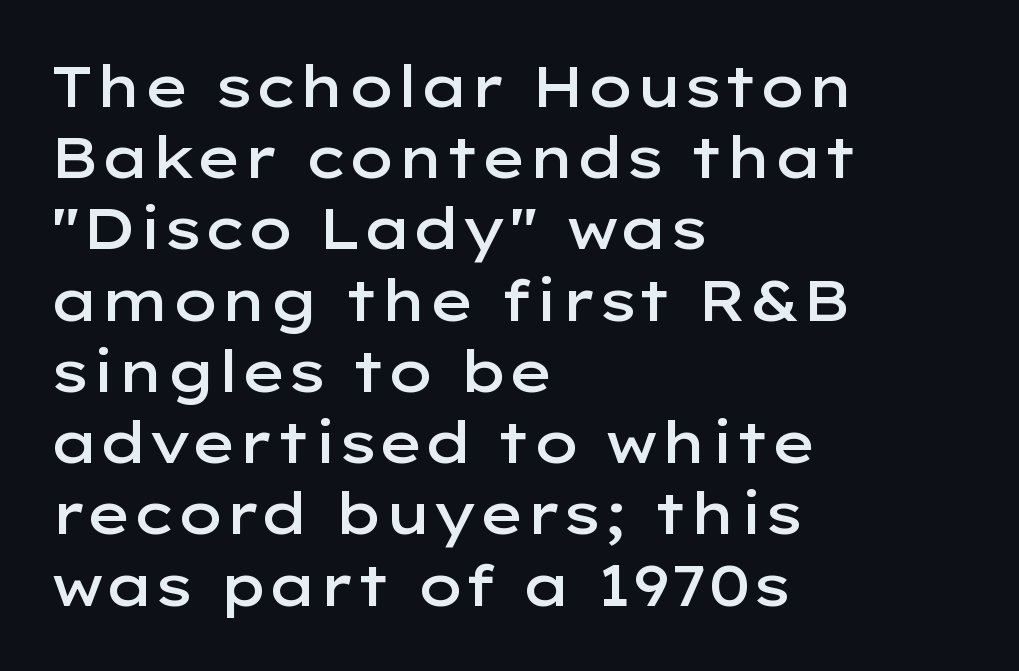
{"serif": "no", "italic": "no", "bold": "semi", "weight": "semibold", "width": "wide", "stroke_contrast": "low", "x_height": "medium", "monospaced": "no", "underline": "no", "align": "left", "line_spacing": "normal", "line_spacing_ratio": 1.25, "letter_spacing": "normal", "letter_spacing_em": 0.0, "glyph_px": 57}
